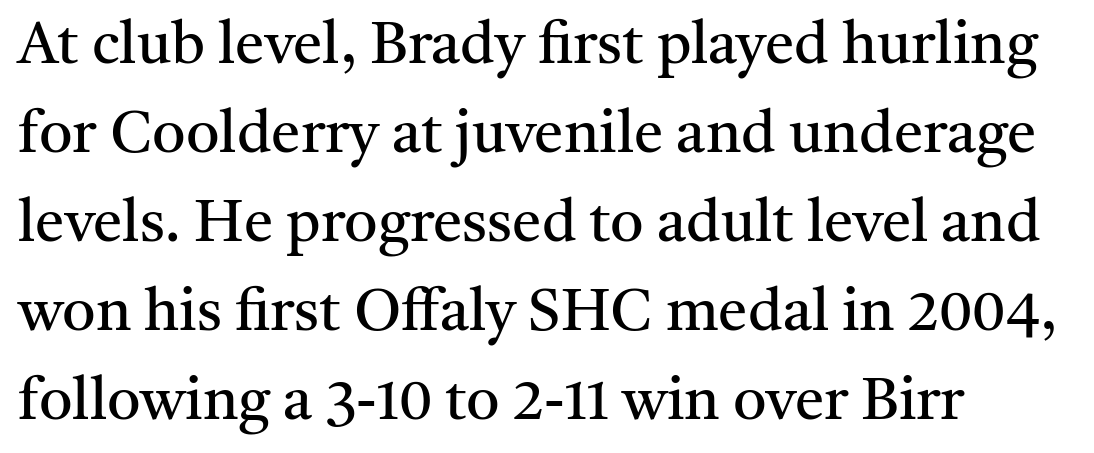
The image shows 59 px regular-weight serif type, upright; set left-aligned, normal line spacing (1.51x), normal letter spacing, not underlined; medium stroke contrast and a medium x-height.
